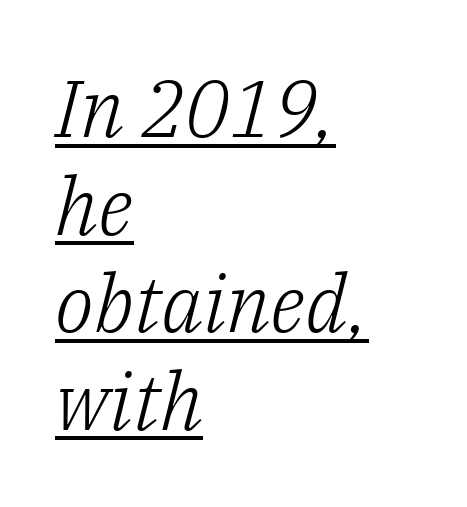
The image shows 80 px light serif type, italic (leaning right); set left-aligned, line spacing 1.22x, normal letter spacing, underlined; low stroke contrast and a medium x-height.
